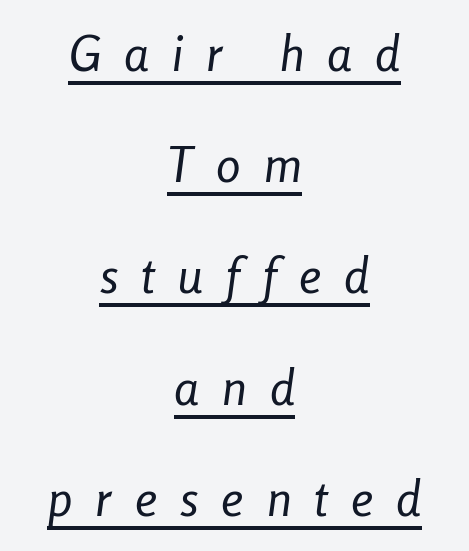
The image shows 49 px regular-weight, condensed type, italic (leaning right); set centered, loose line spacing (2.27x), unusually wide letter spacing (+0.47 em), underlined; low stroke contrast and a medium x-height.
